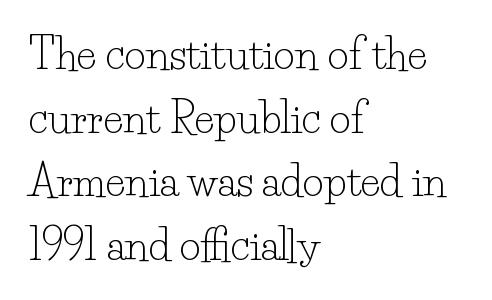
Look at the tracking — it's just the regular setting, nothing added. Think standard paragraph weight, or any step lighter than that. The string is rendered with underlining switched off. You could not count columns in this text — the font is proportionally spaced. Line beginnings align vertically; line endings do not.
